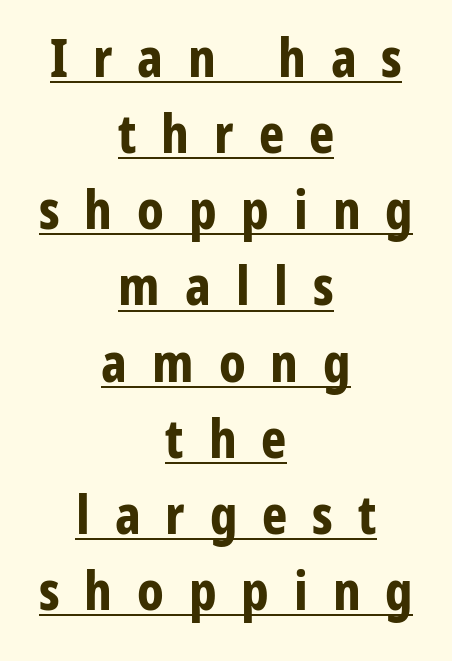
The image shows 54 px bold, condensed sans-serif type, upright; set centered, normal line spacing (1.41x), unusually wide letter spacing (+0.46 em), underlined; low stroke contrast and a medium x-height.
